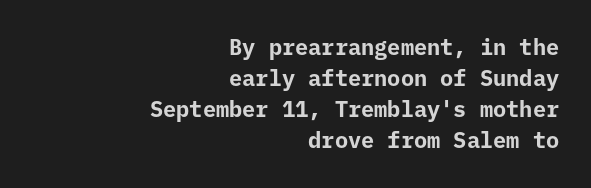
Bare-footed words on every line. Interline gaps are of average width in this sample. The letters sit at their default tracking, neither squeezed nor spread. A student would call this right alignment; a typographer would say flush right, rag left. Pretty heavy lettering here — definitely bold.
